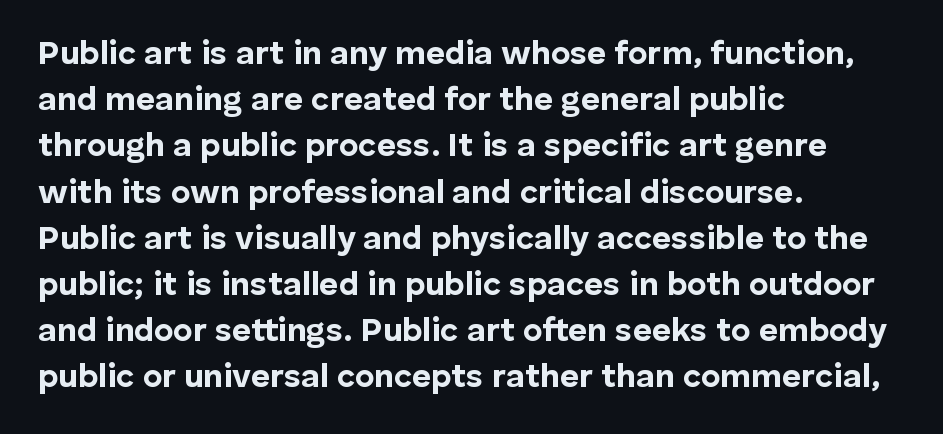
{"serif": "no", "italic": "no", "bold": "yes", "weight": "bold", "width": "normal", "stroke_contrast": "low", "x_height": "medium", "monospaced": "no", "underline": "no", "align": "left", "line_spacing": "normal", "line_spacing_ratio": 1.4, "letter_spacing": "normal", "letter_spacing_em": 0.0, "glyph_px": 33}
